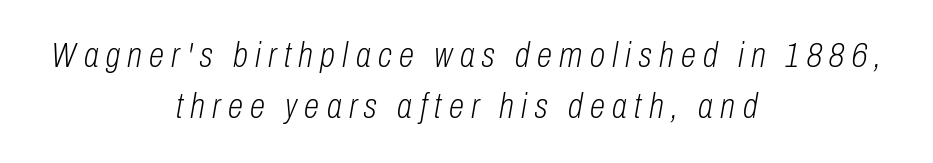
{"italic": "yes", "lean": "right", "slant_degrees": 10, "bold": "no", "weight": "light", "width": "condensed", "stroke_contrast": "low", "x_height": "medium", "monospaced": "no", "underline": "no", "align": "center", "line_spacing": "normal", "line_spacing_ratio": 1.46, "letter_spacing": "wide", "letter_spacing_em": 0.21, "glyph_px": 35}
